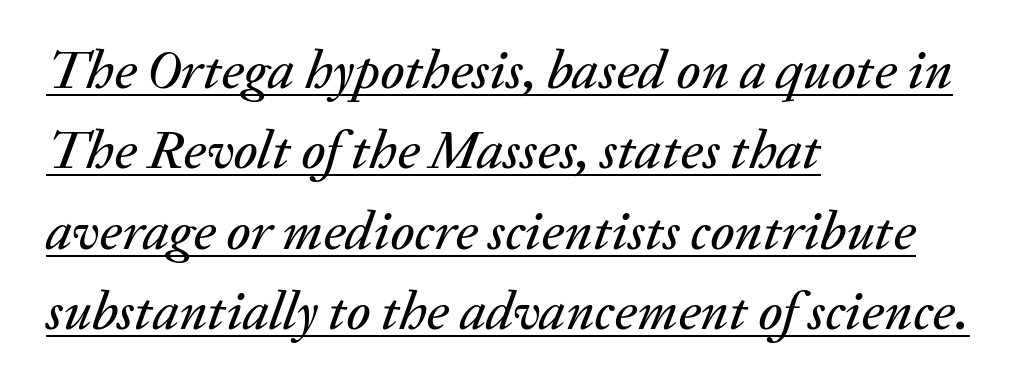
The image shows 55 px text type, italic (leaning right); set left-aligned, normal line spacing (1.46x), normal letter spacing, underlined; medium stroke contrast and a medium x-height.
